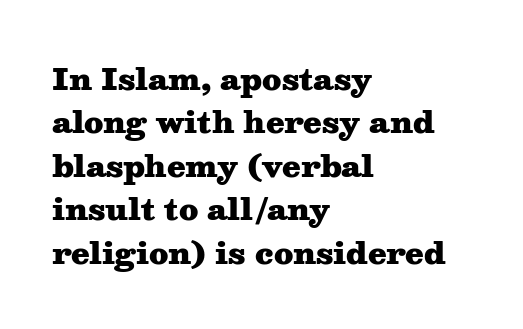
{"serif": "yes", "italic": "no", "bold": "yes", "weight": "heavy", "width": "wide", "stroke_contrast": "medium", "x_height": "medium", "monospaced": "no", "underline": "no", "align": "left", "line_spacing": "normal", "line_spacing_ratio": 1.45, "letter_spacing": "normal", "letter_spacing_em": 0.0, "glyph_px": 30}
